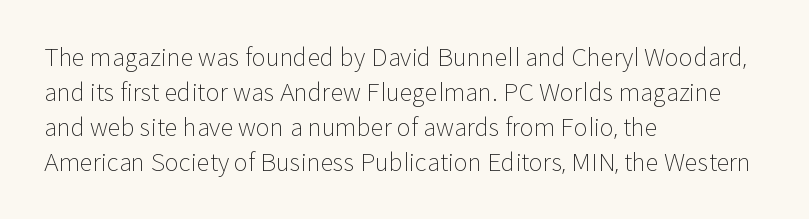
No word sits above an underline. This is the regular roman posture of the typeface. The lines in this sample share a left origin and differ only in where they stop. Successive baselines arrive at the customary interval.
